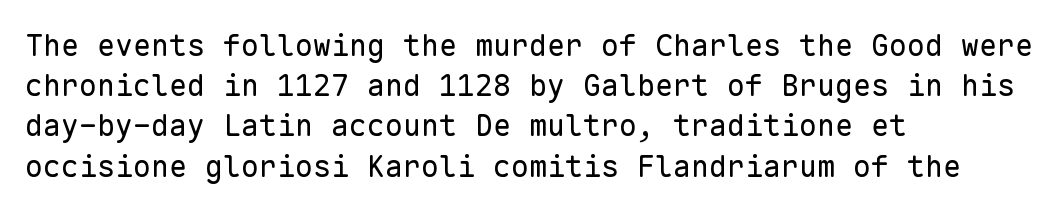
The image shows 30 px regular-weight sans-serif type, upright, monospaced; set left-aligned, normal line spacing (1.34x), normal letter spacing, not underlined; low stroke contrast and a medium x-height.
